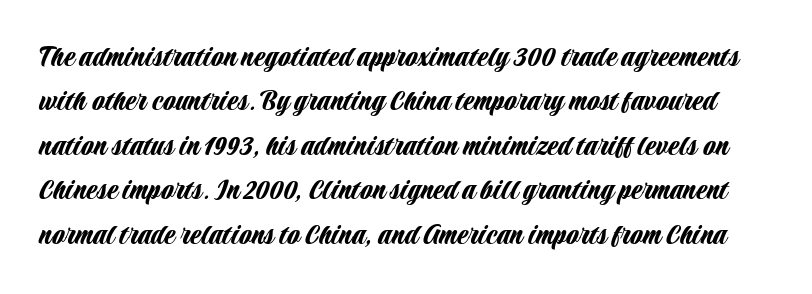
{"serif": "no", "width": "condensed", "stroke_contrast": "low", "x_height": "large", "monospaced": "no", "underline": "no", "line_spacing": "normal", "line_spacing_ratio": 1.39, "letter_spacing": "normal", "letter_spacing_em": 0.0, "glyph_px": 32}
